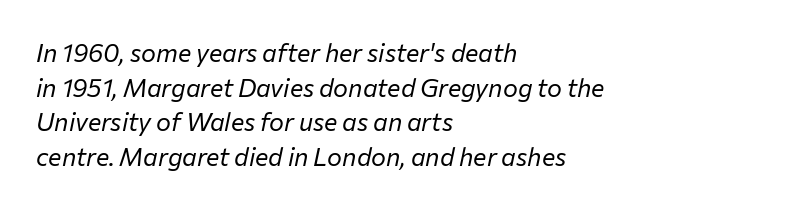
Q: Is the text bold? A: No.
Q: Is the text italic (slanted)? A: Yes, it leans right by about 12 degrees.
Q: Is the text underlined? A: No.
Q: How is the paragraph aligned? A: Left-aligned.
Q: Is the spacing between letters normal or unusually wide? A: Normal.
Q: Is the spacing between lines tight, normal or loose? A: Normal.
